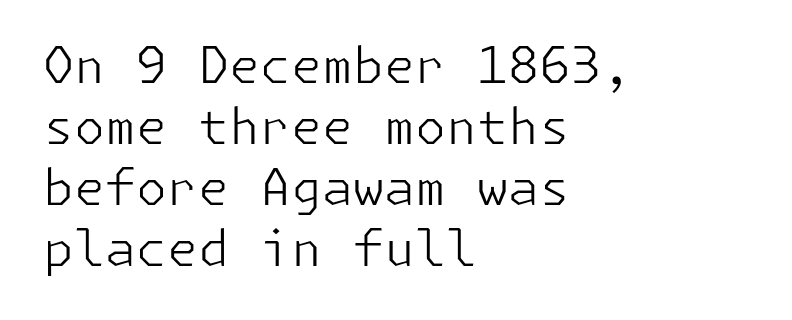
{"serif": "no", "italic": "no", "bold": "no", "weight": "light", "width": "normal", "stroke_contrast": "low", "x_height": "medium", "underline": "no", "align": "left", "line_spacing_ratio": 1.22, "letter_spacing": "normal", "letter_spacing_em": 0.0, "glyph_px": 50}
